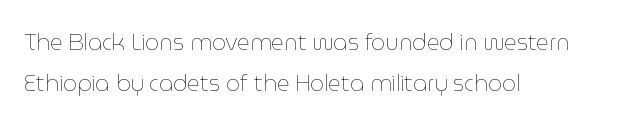
Bare-footed words on every line. No letter is thick-stroked: the sample isn't bold. Every row of glyphs begins at an identical x-position on the left. Standard letterfit; no display-style spreading of the glyphs.
